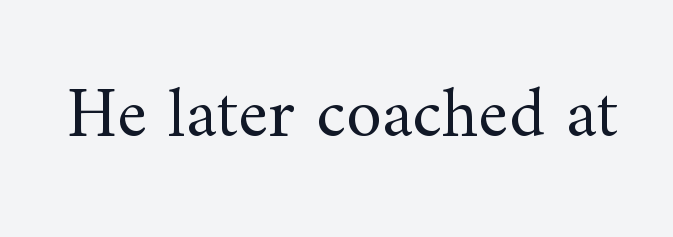
No heavy texture on the line: the type isn't bold. The specimen reads as upright at a glance. The specimen omits any rule beneath the text block's lines. The face used here is proportionally spaced, like ordinary book or web type. Standard letterfit; no display-style spreading of the glyphs.
